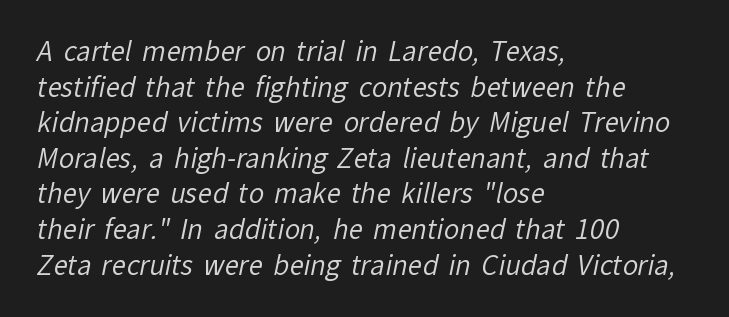
The image shows 26 px text type; set left-aligned, normal line spacing (1.37x), normal letter spacing, not underlined.
